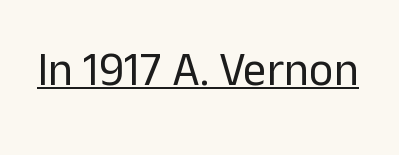
The image shows 47 px regular-weight sans-serif type, upright; set normal letter spacing, underlined; low stroke contrast and a medium x-height.
